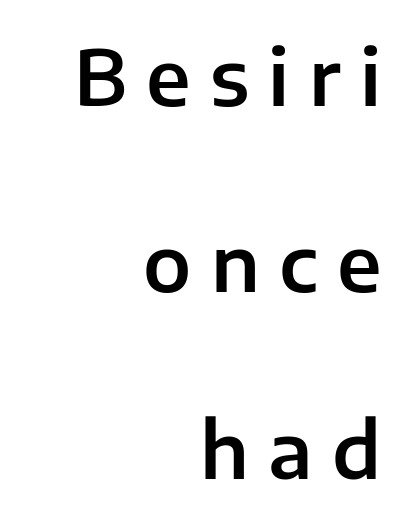
The image shows 77 px sans-serif type, upright; set right-aligned, loose line spacing (2.42x), unusually wide letter spacing (+0.25 em), not underlined; low stroke contrast and a medium x-height.
